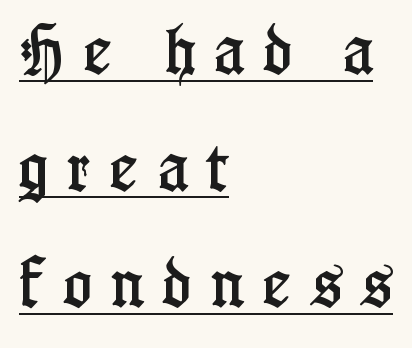
{"serif": "yes", "italic": "no", "width": "condensed", "stroke_contrast": "low", "x_height": "medium", "monospaced": "no", "underline": "yes", "align": "left", "line_spacing": "loose", "line_spacing_ratio": 2.16, "letter_spacing": "wide", "letter_spacing_em": 0.35, "glyph_px": 54}
